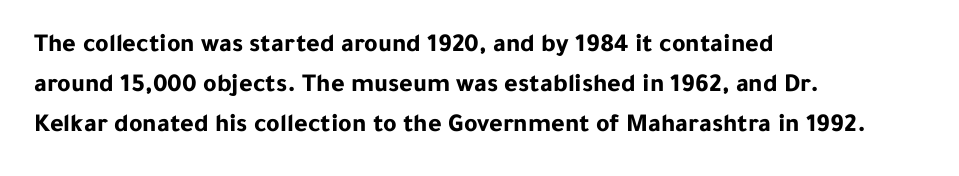
{"italic": "no", "bold": "yes", "underline": "no", "align": "left", "line_spacing": "normal", "line_spacing_ratio": 1.54, "letter_spacing": "normal", "letter_spacing_em": 0.0, "glyph_px": 26}
